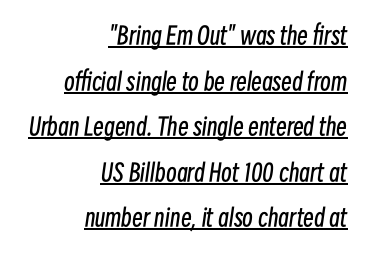
Q: Is the text bold? A: No.
Q: Is the text italic (slanted)? A: Yes, it leans right by about 8 degrees.
Q: Is the text underlined? A: Yes.
Q: How is the paragraph aligned? A: Right-aligned.
Q: Is the spacing between letters normal or unusually wide? A: Normal.
Q: Is the spacing between lines tight, normal or loose? A: Loose.
